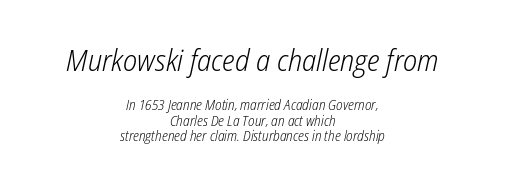
Successive baselines arrive quickly, one right under another. Varying glyph widths throughout — classic text-font behaviour. The rendering applies a slant to the glyphs. Standard letterfit; no display-style spreading of the glyphs. The typesetter chose a symmetrical, centered arrangement here. The font is comparable to plain body text, perhaps lighter.
